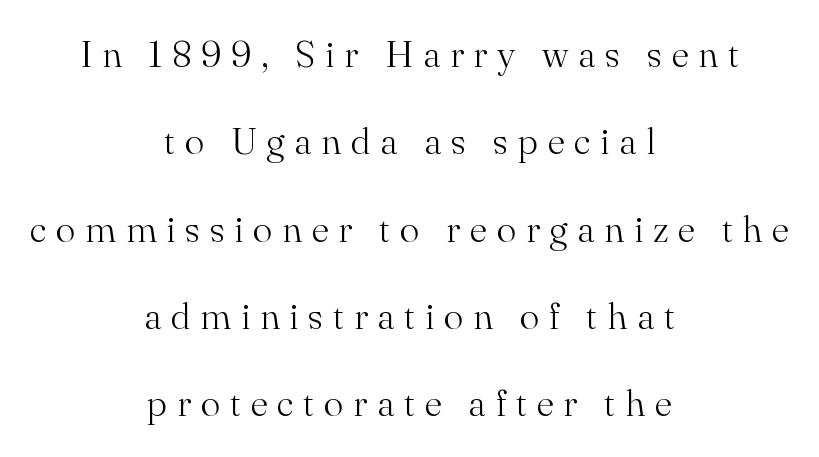
The setting favours the middle, as headings and verse often do. Check the space under the baseline: it is left empty. Display-style spreading of the glyphs; the letterfit is very open. Weight class: somewhere from thin through regular.
